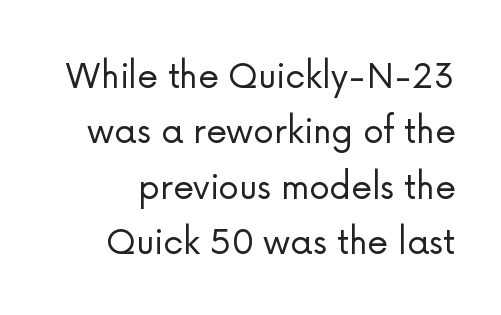
Anything drawn beneath the words? Only blank space. Compared with a typical body face, this is equally light or lighter still. In terms of posture, this sample is upright. The letterforms sit shoulder to shoulder at normal distance. This block has exactly the height ordinary leading produces.
